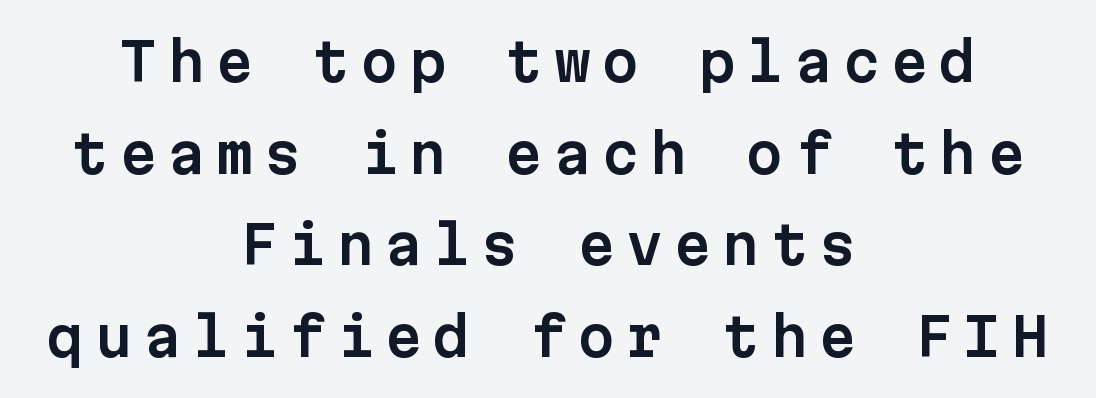
Q: Is the text italic (slanted)? A: No, it is upright.
Q: Is the typeface a serif or a sans-serif typeface? A: Sans-serif.
Q: Is the text underlined? A: No.
Q: How is the paragraph aligned? A: Centered.
Q: Is the spacing between letters normal or unusually wide? A: Unusually wide.
Q: Width (condensed, normal, or wide)? A: Normal.
Q: Stroke contrast? A: Low.
Q: x-height? A: Medium.
Q: Monospaced? A: Yes.
